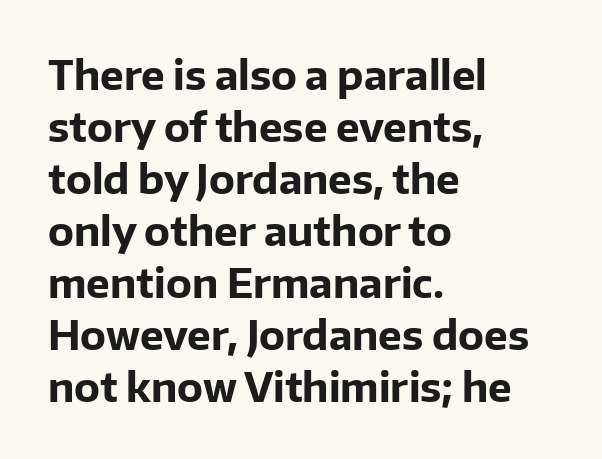
The image shows 40 px bold sans-serif type, upright; set left-aligned, normal line spacing (1.3x), normal letter spacing, not underlined; low stroke contrast and a medium x-height.
